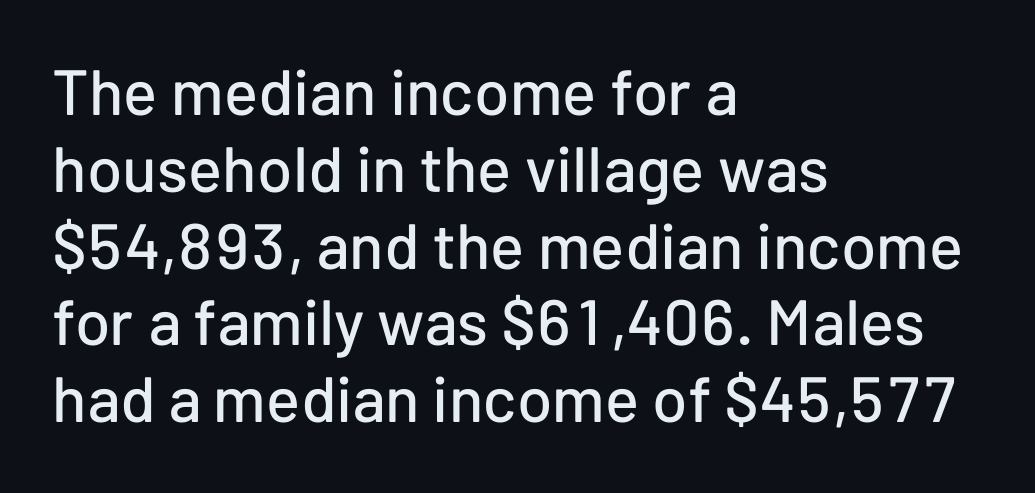
Q: Is the text italic (slanted)? A: No, it is upright.
Q: Is the typeface a serif or a sans-serif typeface? A: Sans-serif.
Q: Is the text underlined? A: No.
Q: How is the paragraph aligned? A: Left-aligned.
Q: Is the spacing between letters normal or unusually wide? A: Normal.
Q: Width (condensed, normal, or wide)? A: Normal.
Q: Stroke contrast? A: Low.
Q: x-height? A: Medium.
Q: Monospaced? A: No.
